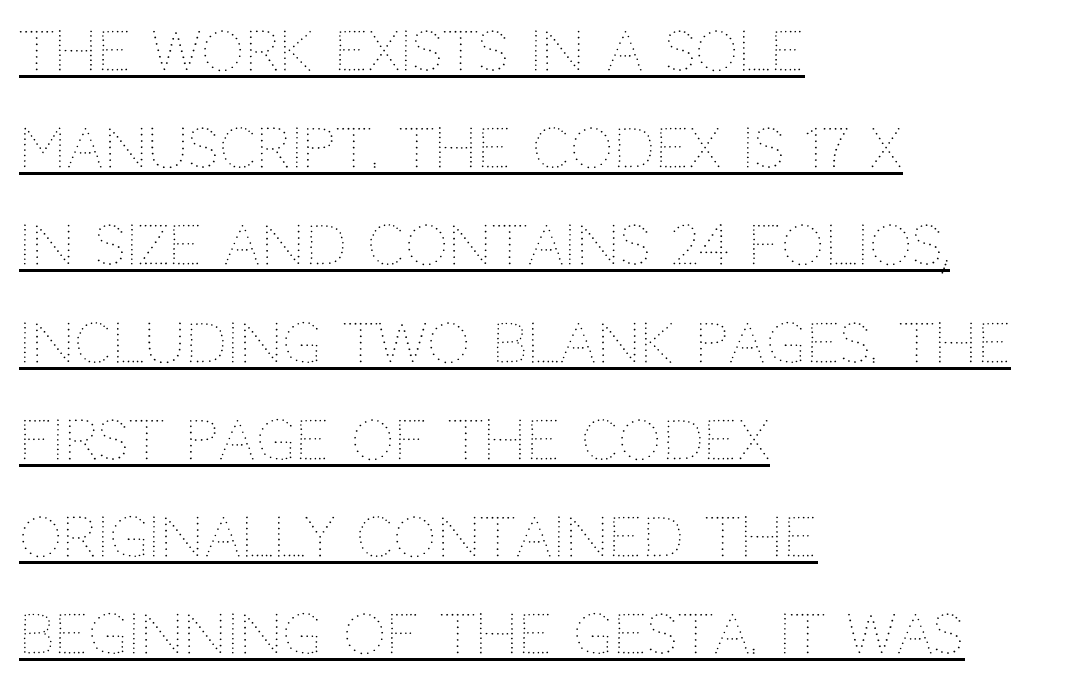
Q: Is the text bold? A: No.
Q: Is the text italic (slanted)? A: No, it is upright.
Q: Is the text underlined? A: Yes.
Q: How is the paragraph aligned? A: Left-aligned.
Q: Is the spacing between letters normal or unusually wide? A: Normal.
Q: Width (condensed, normal, or wide)? A: Normal.
Q: Stroke contrast? A: Medium.
Q: x-height? A: Large.
Q: Monospaced? A: No.
